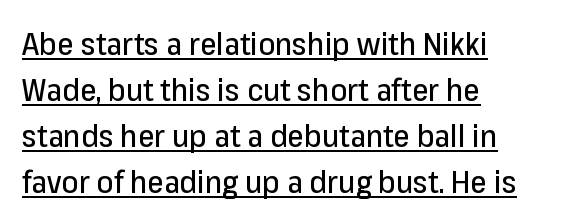
The image shows 30 px sans-serif type, upright; set left-aligned, normal line spacing (1.53x), normal letter spacing, underlined; low stroke contrast and a medium x-height.
